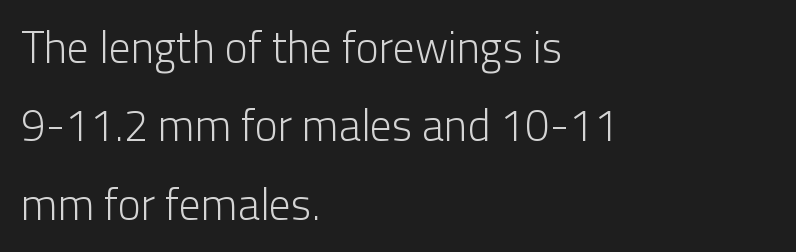
{"serif": "no", "italic": "no", "bold": "no", "weight": "light", "width": "normal", "stroke_contrast": "low", "x_height": "medium", "monospaced": "no", "underline": "no", "align": "left", "line_spacing_ratio": 1.78, "letter_spacing": "normal", "letter_spacing_em": 0.0, "glyph_px": 44}
